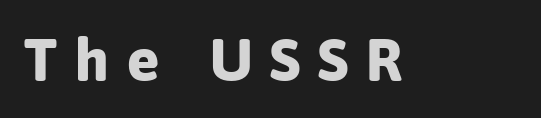
The image shows 60 px bold sans-serif type, upright; set unusually wide letter spacing (+0.3 em), not underlined; low stroke contrast and a medium x-height.
